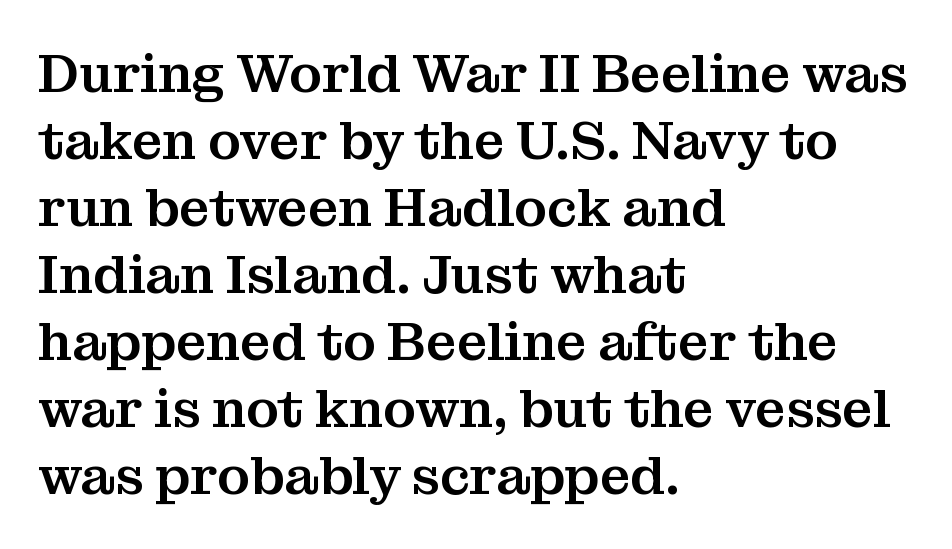
You could call the tracking neutral — neither tight nor loose. Does the copy run flush right? No — it runs flush left. Think of a printed novel: that variable character pitch is what you see here. Check under the words: just untouched page. Letterform terminals end in serifs throughout the passage.
